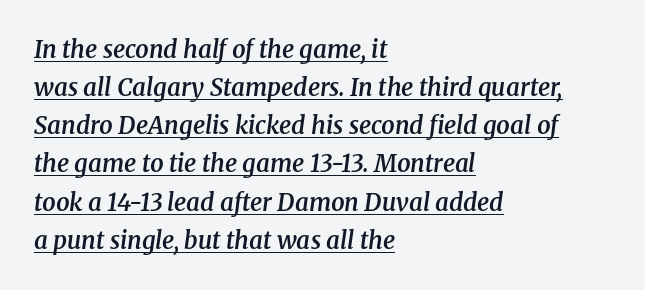
The image shows 24 px text type, italic (leaning right); set left-aligned, normal line spacing (1.59x), normal letter spacing, underlined.
